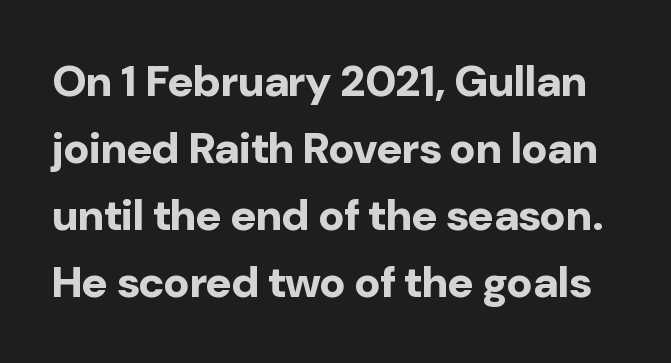
Look at the tracking — it's just the regular setting, nothing added. The letters advance in unequal steps, a hallmark of proportional type. Its strokes are broad and dark, the hallmark of bold type. A typesetter would mark this as roman, not italic.
